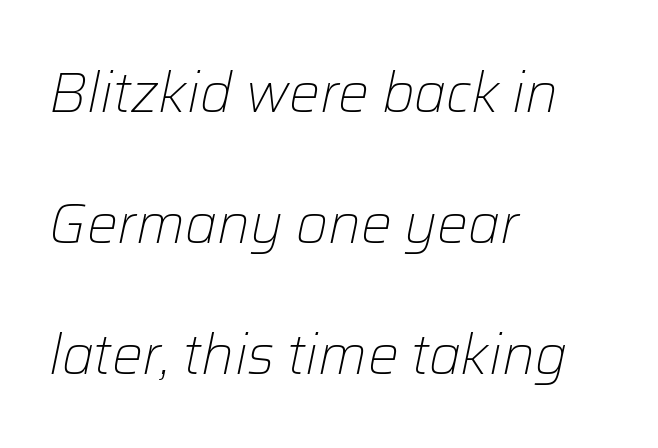
The letters advance in unequal steps, a hallmark of proportional type. Underline: absent. How would I describe the line gaps? Wide and relaxed. Default kerning and tracking; the words read as compact shapes. Designer's note — italics engaged. Is the type heavy? It reads as light-to-regular instead.
